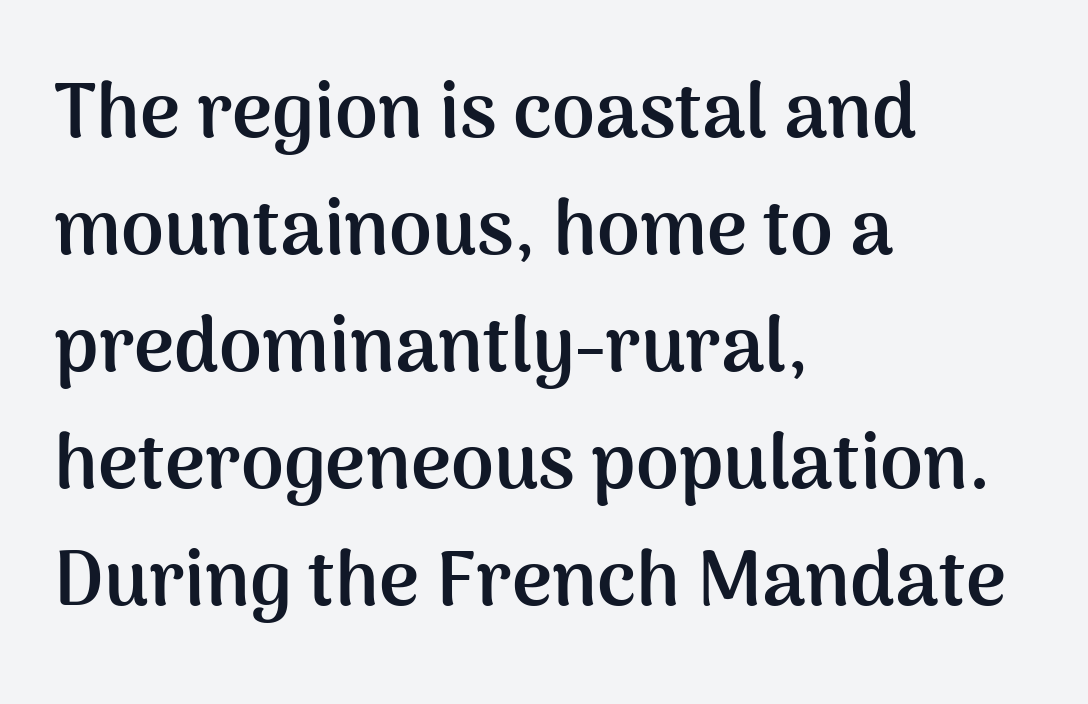
{"serif": "no", "italic": "no", "bold": "yes", "weight": "semibold", "width": "normal", "stroke_contrast": "medium", "x_height": "medium", "monospaced": "no", "underline": "no", "align": "left", "line_spacing": "normal", "line_spacing_ratio": 1.52, "letter_spacing": "normal", "letter_spacing_em": 0.0, "glyph_px": 77}
